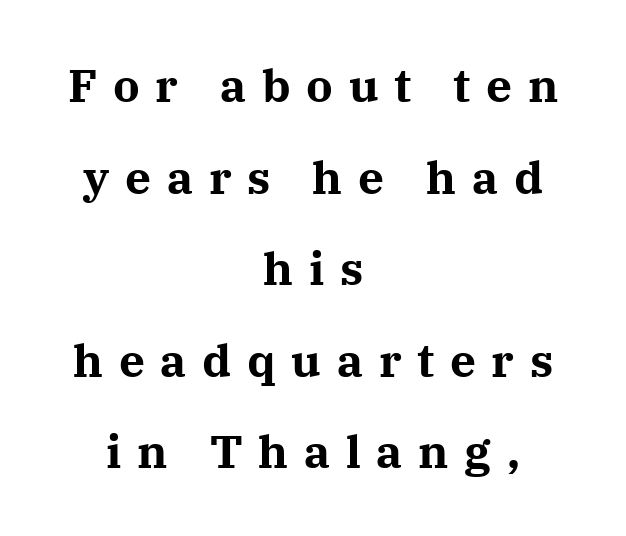
The image shows 46 px bold serif type, upright; set centered, loose line spacing (1.99x), unusually wide letter spacing (+0.34 em), not underlined; medium stroke contrast and a medium x-height.
